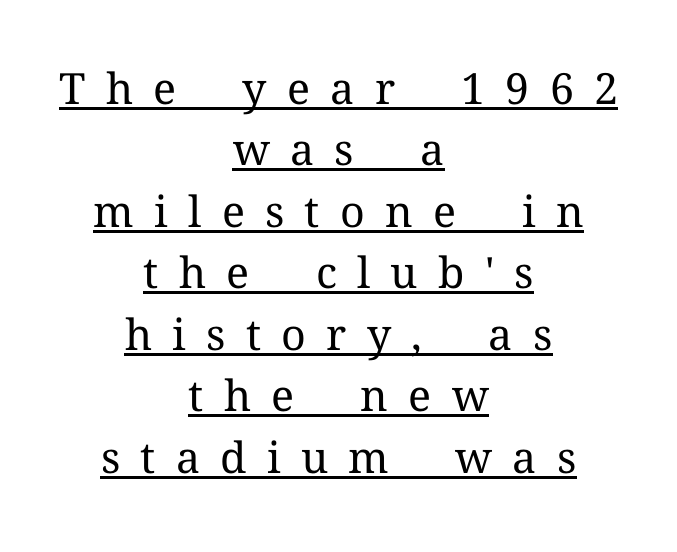
No italicization has been applied; the sample stays upright. Yep, those are serifs on the letters. Looks like someone drew a line under every word here. A centered setting, common on invitations and titles, is used for this passage. Vertically, the passage feels balanced, rows spaced as you'd expect. Here the designer chose a conventional face with non-uniform glyph widths.
